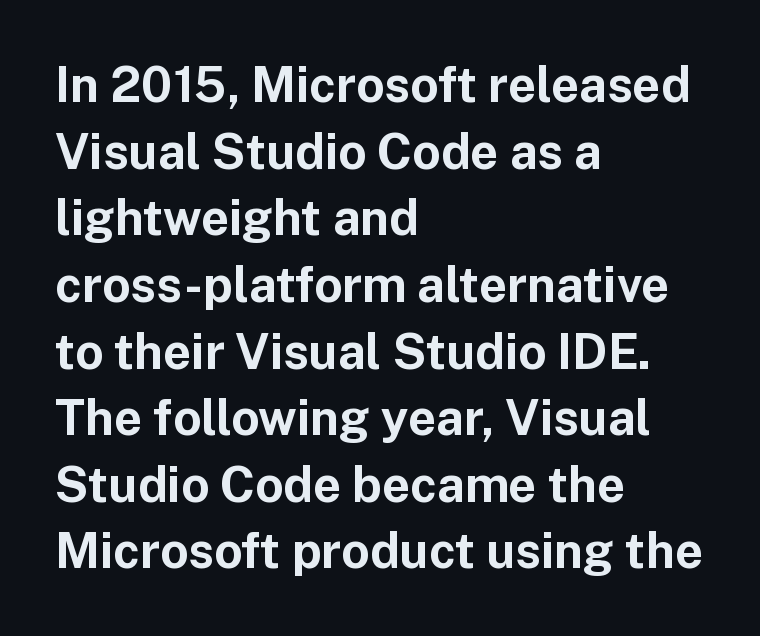
{"serif": "no", "italic": "no", "bold": "yes", "weight": "bold", "width": "normal", "stroke_contrast": "low", "x_height": "medium", "monospaced": "no", "underline": "no", "align": "left", "line_spacing": "normal", "line_spacing_ratio": 1.36, "letter_spacing": "normal", "letter_spacing_em": 0.0, "glyph_px": 49}
